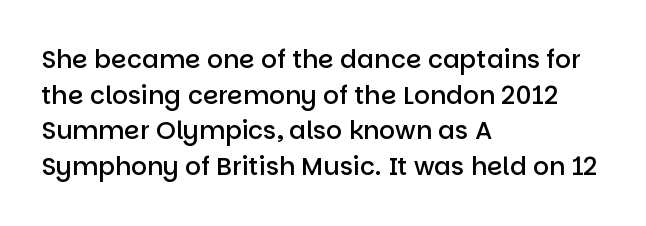
{"italic": "no", "bold": "semi", "underline": "no", "align": "left", "line_spacing": "normal", "line_spacing_ratio": 1.43, "letter_spacing": "normal", "letter_spacing_em": 0.0, "glyph_px": 25}
